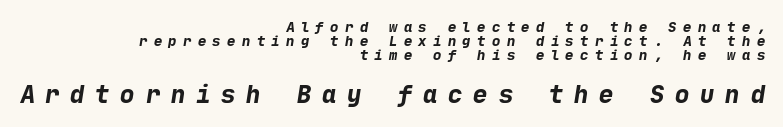
{"bold": "yes", "underline": "no", "align": "right", "line_spacing": "tight", "line_spacing_ratio": 0.99, "letter_spacing": "wide", "letter_spacing_em": 0.45, "larger_block": "second", "size_ratio": 1.71, "glyph_px": 24}
